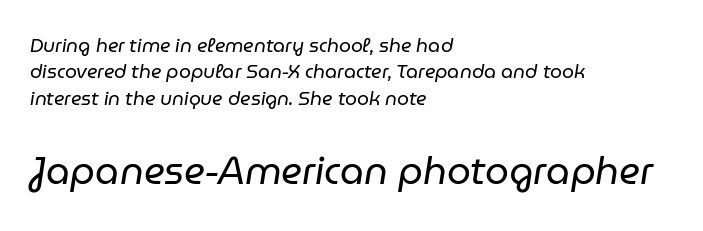
The rendering enlarges the type as you move from the upper chunk to the lower. Caption: standard tracking, unaltered. Compared with ordinary roman type, these characters are visibly tilted. These glyphs show unthickened strokes, regular width or finer. The passage shown is typed in a proportional face where columns would drift. A clean baseline with only descenders dipping below it.
